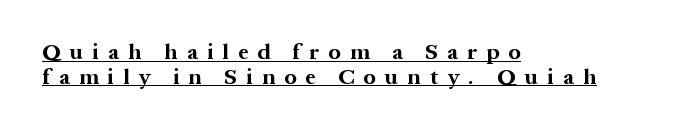
The image shows 22 px bold type, upright; set left-aligned, tight line spacing (1.12x), unusually wide letter spacing (+0.42 em), underlined.
